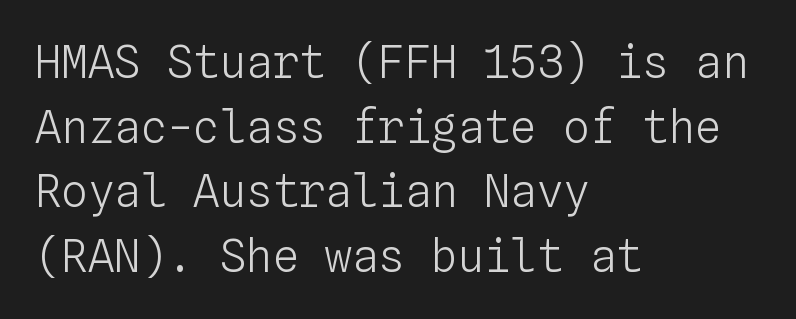
{"italic": "no", "bold": "no", "weight": "light", "width": "normal", "stroke_contrast": "low", "x_height": "medium", "monospaced": "yes", "underline": "no", "align": "left", "line_spacing": "normal", "line_spacing_ratio": 1.47, "letter_spacing": "normal", "letter_spacing_em": 0.0, "glyph_px": 44}
